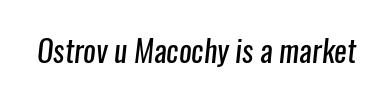
Short note: letters normally spaced. This sample has the flowing, uneven cadence of proportional lettering. Check under the words: just untouched page. No feet cap the strokes, marking this as sans-serif type. Heaviness? Minimal to ordinary, like unemphasized prose.
